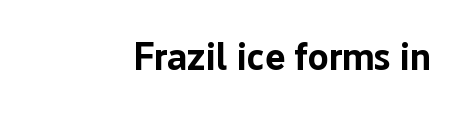
Tracking value appears to be zero — textbook default spacing. Leftover space on each line is placed entirely before the opening word. The letters advance in unequal steps, a hallmark of proportional type. Heavy, bold letterforms.
